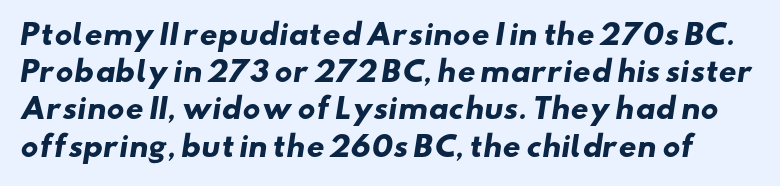
The image shows 28 px heavy, wide sans-serif type; set normal line spacing (1.33x), normal letter spacing, not underlined; low stroke contrast and a small x-height.
